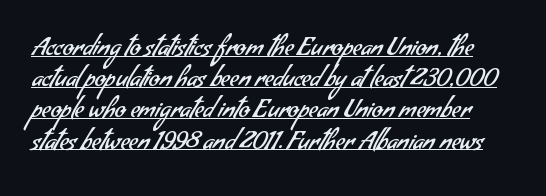
{"bold": "no", "underline": "yes", "line_spacing": "normal", "line_spacing_ratio": 1.25, "letter_spacing": "normal", "letter_spacing_em": 0.0, "glyph_px": 25}
